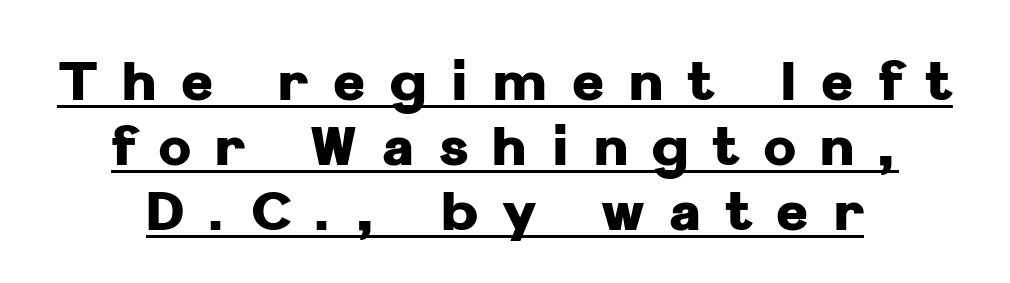
Q: Is the text bold? A: Yes.
Q: Is the text italic (slanted)? A: No, it is upright.
Q: Is the typeface a serif or a sans-serif typeface? A: Sans-serif.
Q: Is the text underlined? A: Yes.
Q: How is the paragraph aligned? A: Centered.
Q: Is the spacing between letters normal or unusually wide? A: Unusually wide.
Q: Width (condensed, normal, or wide)? A: Normal.
Q: Stroke contrast? A: Low.
Q: x-height? A: Medium.
Q: Monospaced? A: No.
